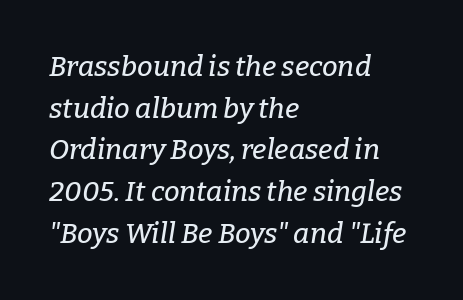
{"serif": "yes", "italic": "yes", "lean": "right", "slant_degrees": 9, "width": "normal", "stroke_contrast": "low", "x_height": "medium", "monospaced": "no", "underline": "no", "align": "left", "line_spacing": "normal", "line_spacing_ratio": 1.49, "letter_spacing": "normal", "letter_spacing_em": 0.0, "glyph_px": 28}
